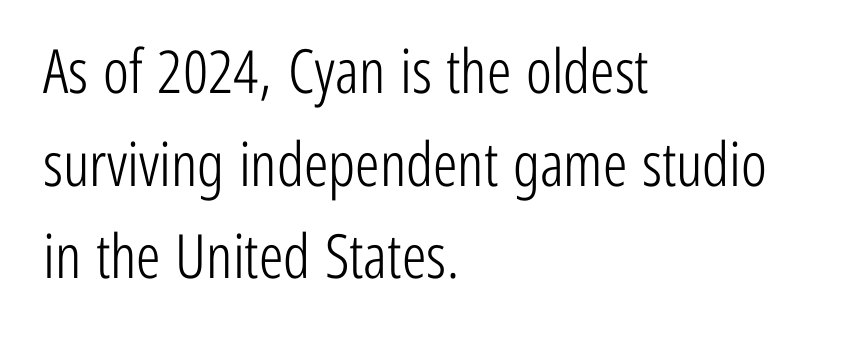
Is this a fixed-width face? No — the glyphs have proportional, varying widths. Descender tails drop into unmarked territory. Which margin do the lines hug? The left one — the right edge is uneven. Is there any slant? The stems are plumb.
